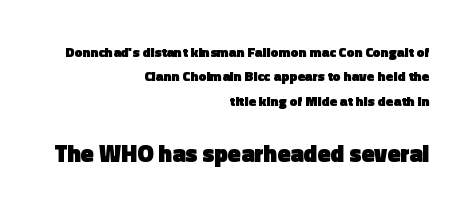
The image shows 24 px bold type, upright; set right-aligned, line spacing 1.75x, normal letter spacing, not underlined; the second (bottom) block is 1.71x larger.
